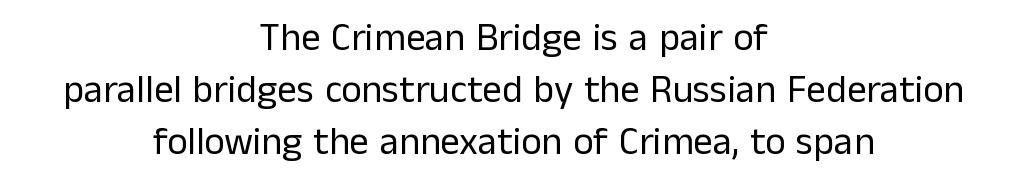
If you drew a line through each stem, it would be perfectly vertical. Stem width sits at or under what a default text font uses. The face used here is proportionally spaced, like ordinary book or web type. These lines are centered, leaving both edges ragged.
